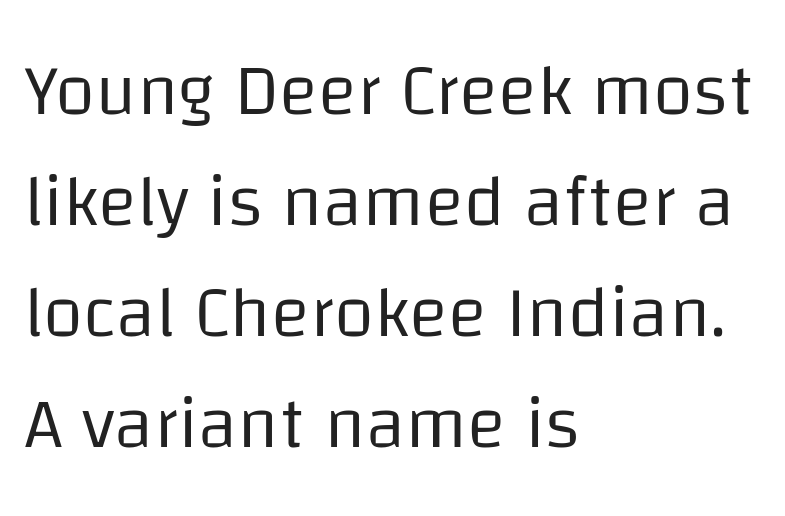
Posture: vertical. Each word holds together tightly as a unit, with standard inter-letter gaps. Does the copy run flush right? No — it runs flush left. Is this a fixed-width face? No — the glyphs have proportional, varying widths. What's the leading like? Ordinary, nothing unusual. You can tell from the bare stems that sans-serif type was used.
